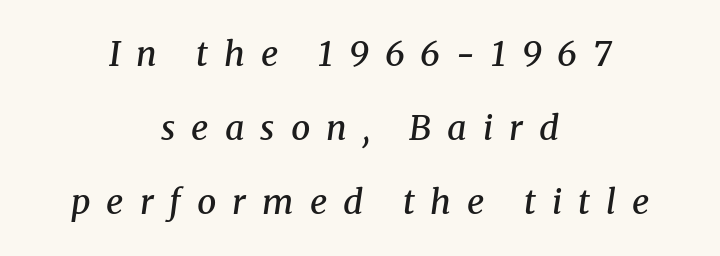
The space directly below the letters is spotless. Rows of type keep a wide berth in the vertical direction. Characters follow at a spacing far wider than the type designer built in. Does the copy run flush right? No — it is centered line by line. Proportional: the letters do not fall into vertical columns. The passage shown is semibold, sitting just below true bold.
